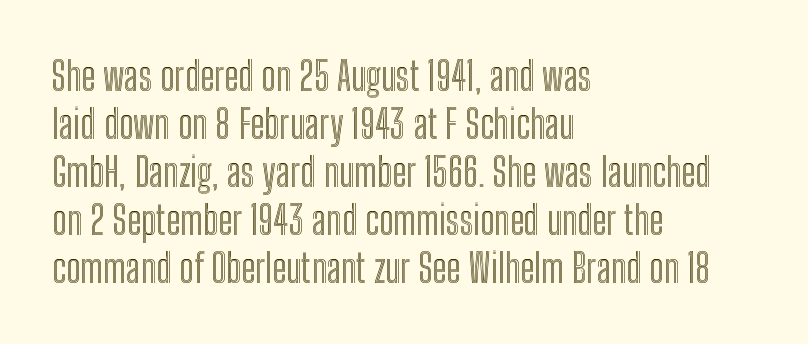
{"italic": "no", "width": "condensed", "x_height": "medium", "monospaced": "no", "underline": "no", "align": "left", "line_spacing_ratio": 1.23, "letter_spacing": "normal", "letter_spacing_em": 0.0, "glyph_px": 39}
